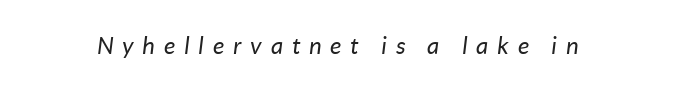
{"italic": "yes", "lean": "right", "slant_degrees": 7, "bold": "no", "underline": "no", "letter_spacing": "wide", "letter_spacing_em": 0.37, "glyph_px": 24}
